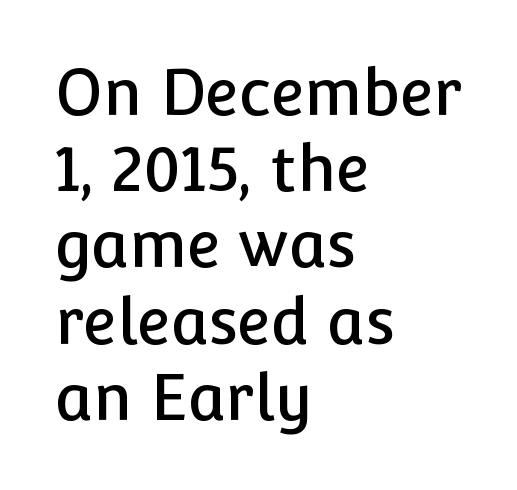
{"serif": "no", "italic": "no", "width": "normal", "stroke_contrast": "low", "x_height": "medium", "monospaced": "no", "underline": "no", "align": "left", "line_spacing_ratio": 1.21, "letter_spacing": "normal", "letter_spacing_em": 0.0, "glyph_px": 63}
